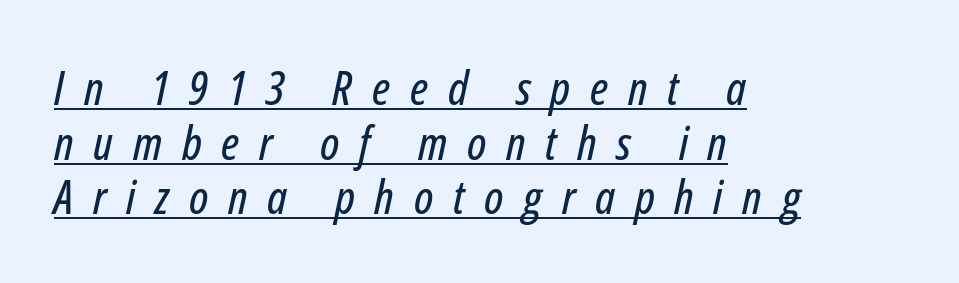
The image shows 47 px condensed type, italic (leaning right); set left-aligned, line spacing 1.16x, unusually wide letter spacing (+0.42 em), underlined; low stroke contrast and a medium x-height.
